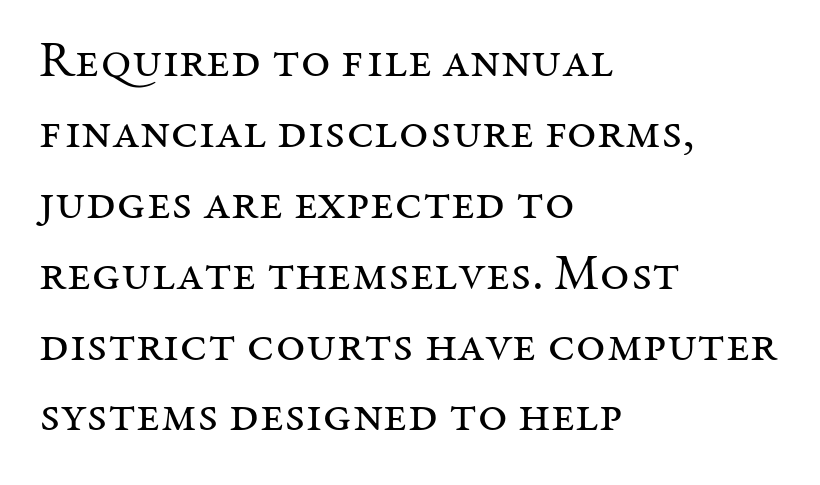
Q: Is the text bold? A: No.
Q: Is the text italic (slanted)? A: No, it is upright.
Q: Is the typeface a serif or a sans-serif typeface? A: Serif.
Q: Is the text underlined? A: No.
Q: How is the paragraph aligned? A: Left-aligned.
Q: Is the spacing between letters normal or unusually wide? A: Normal.
Q: Is the spacing between lines tight, normal or loose? A: Normal.
Q: Width (condensed, normal, or wide)? A: Normal.
Q: Stroke contrast? A: Medium.
Q: x-height? A: Medium.
Q: Monospaced? A: No.
